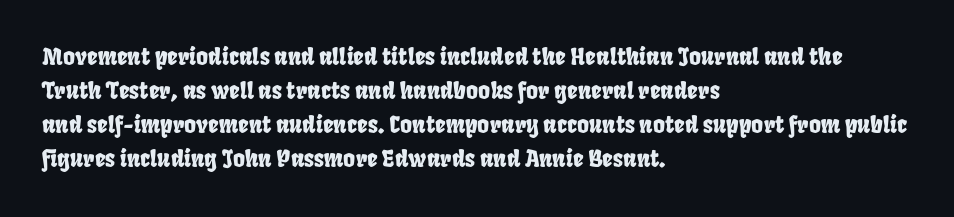
Honestly, the row spacing looks completely unremarkable. The setting favours the left margin, as ordinary paragraphs usually do. There is no visible air inserted between adjacent glyphs. Rule under the text: the space is simply empty.
